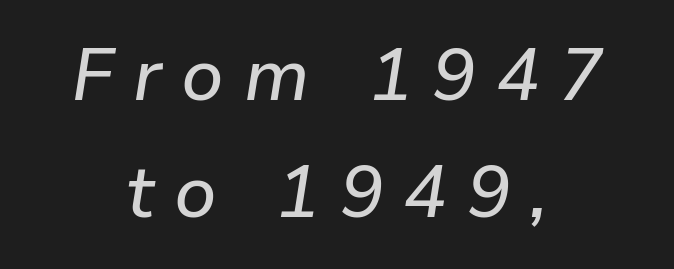
{"italic": "yes", "lean": "right", "slant_degrees": 9, "width": "normal", "stroke_contrast": "low", "x_height": "medium", "monospaced": "no", "underline": "no", "align": "center", "line_spacing": "normal", "line_spacing_ratio": 1.6, "letter_spacing": "wide", "letter_spacing_em": 0.27, "glyph_px": 73}
